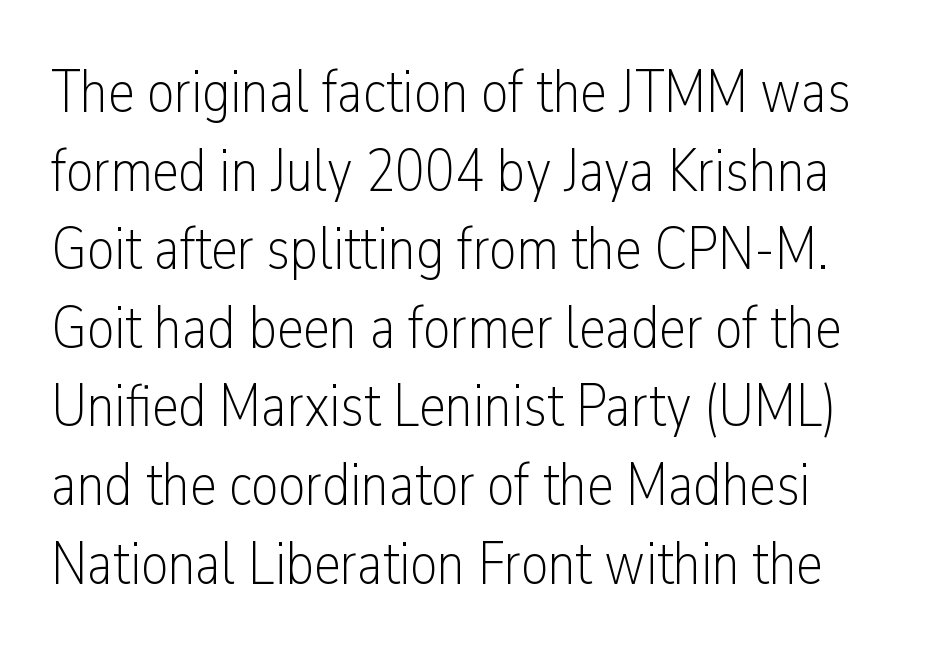
The image shows 60 px light, condensed sans-serif type, upright; set left-aligned, normal line spacing (1.31x), normal letter spacing, not underlined; low stroke contrast and a medium x-height.
